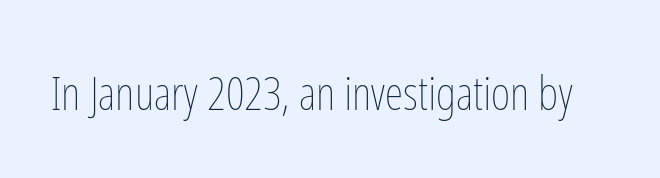
The image shows 47 px thin, condensed type, upright; set normal letter spacing, not underlined; low stroke contrast and a medium x-height.
